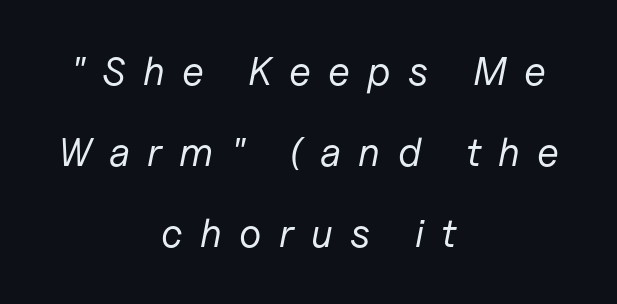
{"italic": "yes", "lean": "right", "slant_degrees": 11, "bold": "no", "weight": "regular", "width": "normal", "stroke_contrast": "low", "x_height": "medium", "monospaced": "no", "underline": "no", "align": "center", "line_spacing": "loose", "line_spacing_ratio": 2.03, "letter_spacing": "wide", "letter_spacing_em": 0.43, "glyph_px": 40}
